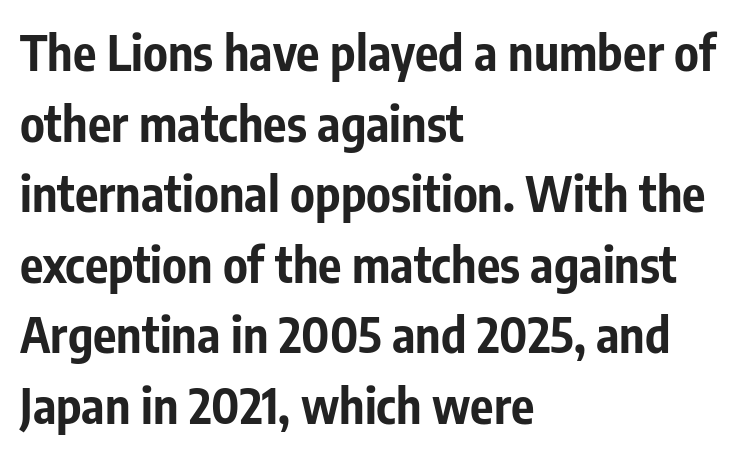
{"serif": "no", "italic": "no", "bold": "yes", "weight": "bold", "width": "condensed", "stroke_contrast": "low", "x_height": "medium", "monospaced": "no", "underline": "no", "align": "left", "line_spacing": "normal", "line_spacing_ratio": 1.44, "letter_spacing": "normal", "letter_spacing_em": 0.0, "glyph_px": 49}
